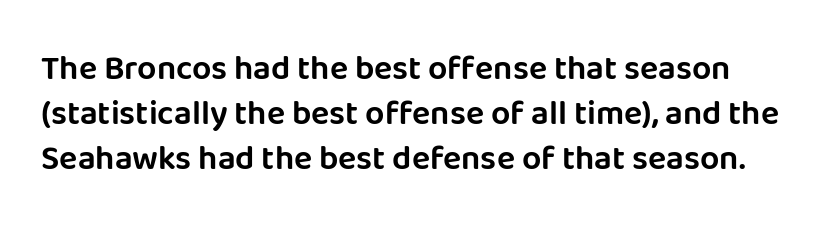
Leading: standard. Is this a fixed-width face? No — the glyphs have proportional, varying widths. Just letters on the line, the space beneath them empty. Are there feet on the stems? There aren't — it's a sans.
